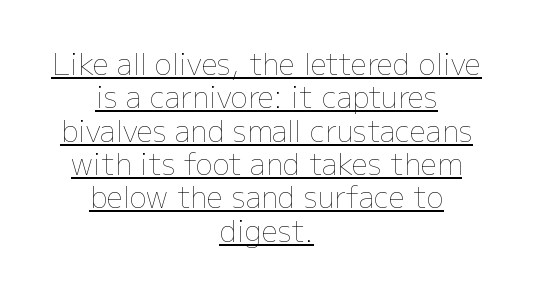
Here the designer chose a conventional face with non-uniform glyph widths. Tightly led — the rows are bunched. The passage is arranged like a title page — every line centered. Glyph-to-glyph distance matches everyday printed text. On a weight scale, this lands at 450 or below.
